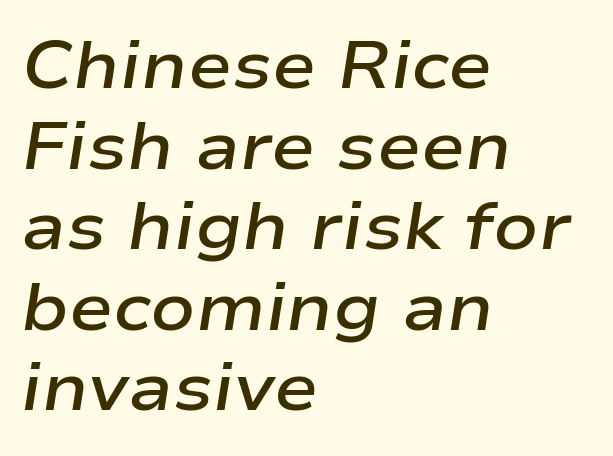
Q: Is the text bold? A: Semi-bold.
Q: Is the text italic (slanted)? A: Yes, it leans right by about 9 degrees.
Q: Is the text underlined? A: No.
Q: How is the paragraph aligned? A: Left-aligned.
Q: Is the spacing between letters normal or unusually wide? A: Normal.
Q: Width (condensed, normal, or wide)? A: Wide.
Q: Stroke contrast? A: Low.
Q: x-height? A: Medium.
Q: Monospaced? A: No.
